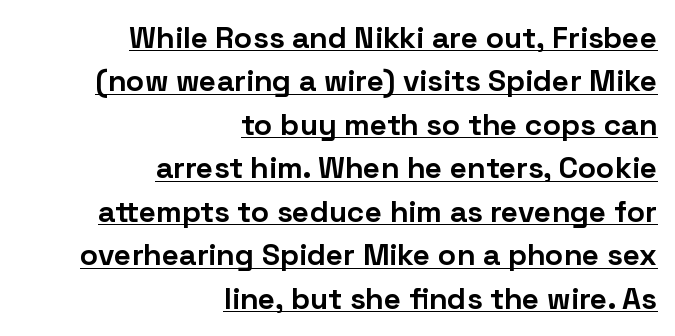
This rendering features underlined lettering. What stands out about the letter spacing? Nothing — it is the standard amount. These lines sit exactly where default settings would place them. How heavy is the stroke? Heavy — this is a bold. Notice how the stems are strictly vertical — no italics here.
